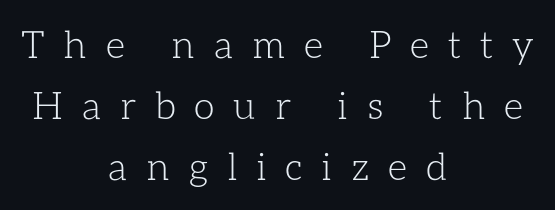
Quick note: not italic, upright. Rows of type keep a routine distance in the vertical direction. The rendering uses natural spacing where letterforms have individual widths. Counters stay open thanks to moderate or lighter strokes. Between one letter and the next there's a generous, obvious gap. Just letters on the line, the space beneath them empty.
